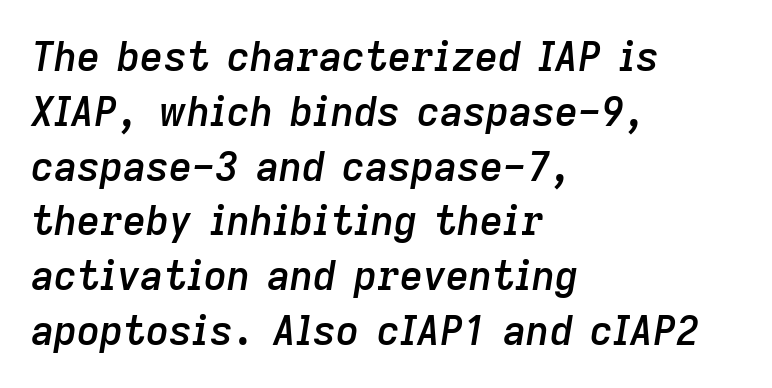
The image shows 40 px semibold type, italic (leaning right); set left-aligned, normal line spacing (1.37x), normal letter spacing, not underlined; low stroke contrast and a medium x-height.
